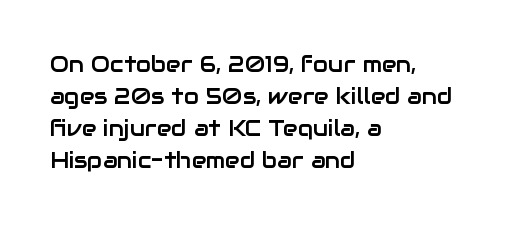
Q: Is the text italic (slanted)? A: No, it is upright.
Q: Is the text underlined? A: No.
Q: How is the paragraph aligned? A: Left-aligned.
Q: Is the spacing between letters normal or unusually wide? A: Normal.
Q: Is the spacing between lines tight, normal or loose? A: Normal.
